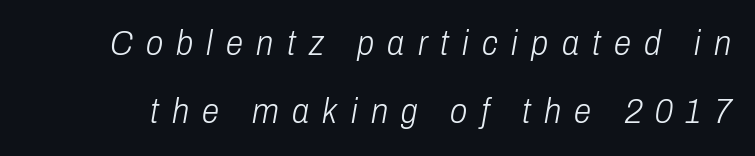
Q: Is the text bold? A: No.
Q: Is the text italic (slanted)? A: Yes, it leans right by about 10 degrees.
Q: Is the text underlined? A: No.
Q: Is the spacing between letters normal or unusually wide? A: Unusually wide.
Q: Is the spacing between lines tight, normal or loose? A: Loose.
Q: Width (condensed, normal, or wide)? A: Condensed.
Q: Stroke contrast? A: Low.
Q: x-height? A: Medium.
Q: Monospaced? A: No.
